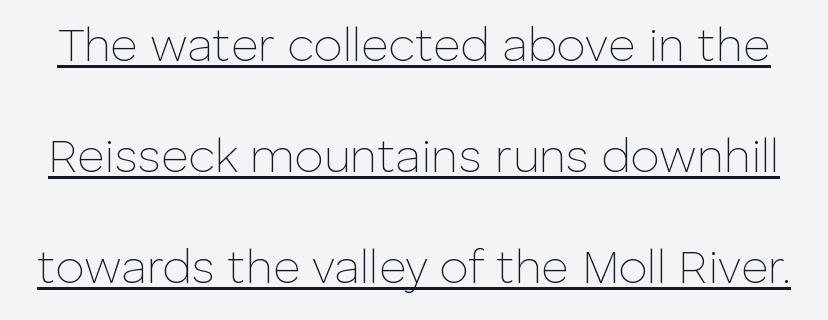
Q: Is the text bold? A: No.
Q: Is the text italic (slanted)? A: No, it is upright.
Q: Is the typeface a serif or a sans-serif typeface? A: Sans-serif.
Q: Is the text underlined? A: Yes.
Q: Is the spacing between letters normal or unusually wide? A: Normal.
Q: Is the spacing between lines tight, normal or loose? A: Loose.
Q: Width (condensed, normal, or wide)? A: Normal.
Q: Stroke contrast? A: Low.
Q: x-height? A: Medium.
Q: Monospaced? A: No.
